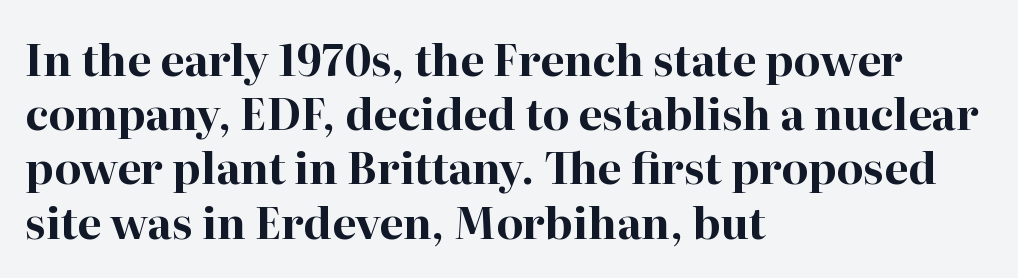
{"serif": "yes", "italic": "no", "bold": "yes", "weight": "bold", "width": "normal", "stroke_contrast": "high", "x_height": "medium", "monospaced": "no", "underline": "no", "align": "left", "line_spacing": "normal", "line_spacing_ratio": 1.26, "letter_spacing": "normal", "letter_spacing_em": 0.0, "glyph_px": 43}
